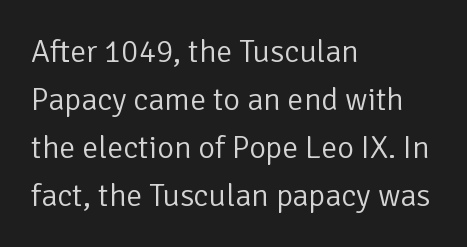
The image shows 32 px light sans-serif type, upright; set left-aligned, normal line spacing (1.5x), normal letter spacing, not underlined; low stroke contrast and a medium x-height.
